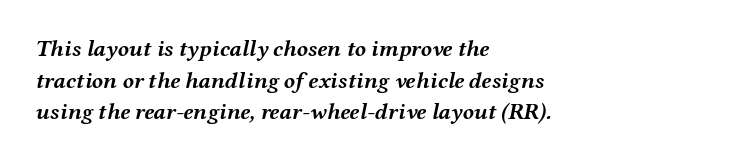
{"italic": "yes", "lean": "right", "slant_degrees": 12, "bold": "yes", "underline": "no", "align": "left", "line_spacing": "normal", "line_spacing_ratio": 1.38, "letter_spacing": "normal", "letter_spacing_em": 0.0, "glyph_px": 23}
